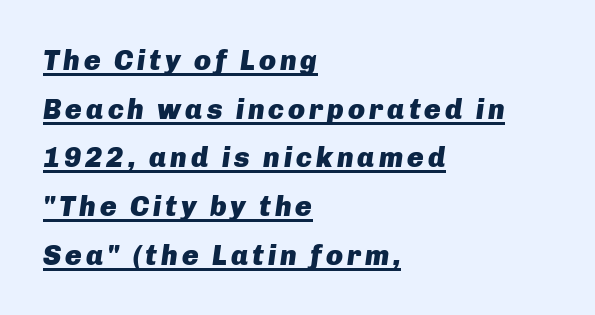
Q: Is the text bold? A: Yes.
Q: Is the text italic (slanted)? A: Yes, it leans right by about 8 degrees.
Q: Is the text underlined? A: Yes.
Q: How is the paragraph aligned? A: Left-aligned.
Q: Width (condensed, normal, or wide)? A: Normal.
Q: Stroke contrast? A: Low.
Q: x-height? A: Medium.
Q: Monospaced? A: No.
